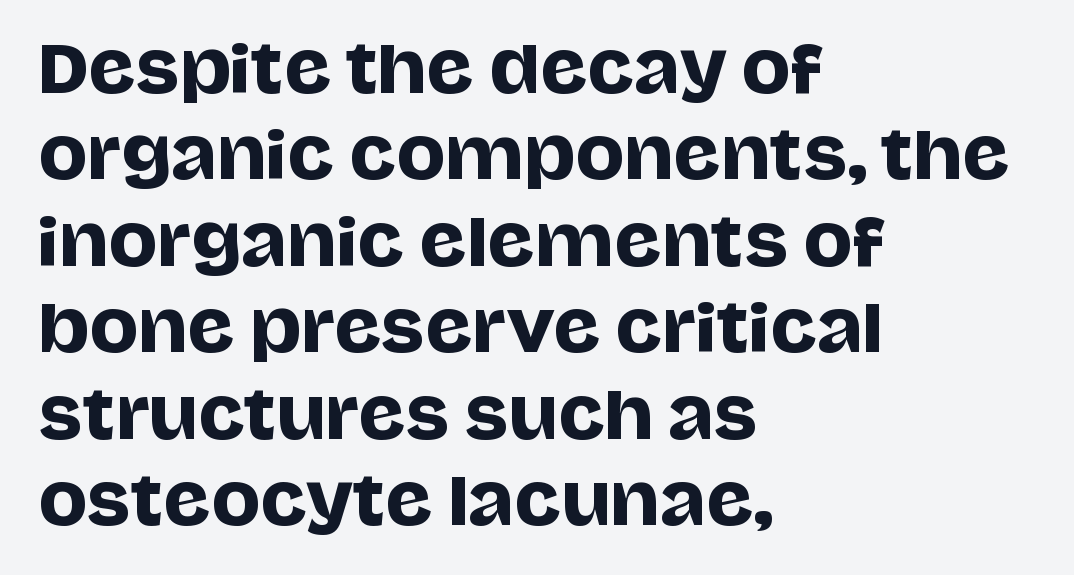
Q: Is the text italic (slanted)? A: No, it is upright.
Q: Is the typeface a serif or a sans-serif typeface? A: Sans-serif.
Q: Is the text underlined? A: No.
Q: How is the paragraph aligned? A: Left-aligned.
Q: Is the spacing between letters normal or unusually wide? A: Normal.
Q: Is the spacing between lines tight, normal or loose? A: Normal.
Q: Width (condensed, normal, or wide)? A: Normal.
Q: Stroke contrast? A: Low.
Q: x-height? A: Large.
Q: Monospaced? A: No.
